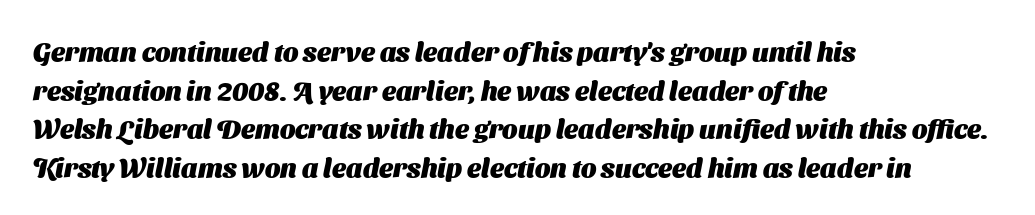
Q: Is the text bold? A: Yes.
Q: Is the text underlined? A: No.
Q: How is the paragraph aligned? A: Left-aligned.
Q: Is the spacing between letters normal or unusually wide? A: Normal.
Q: Is the spacing between lines tight, normal or loose? A: Normal.
